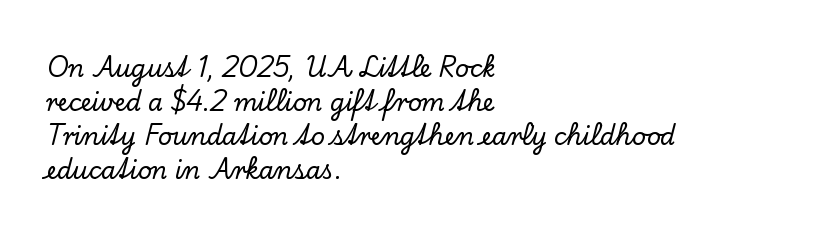
Q: Is the text italic (slanted)? A: Yes.
Q: Is the text underlined? A: No.
Q: How is the paragraph aligned? A: Left-aligned.
Q: Is the spacing between letters normal or unusually wide? A: Normal.
Q: Is the spacing between lines tight, normal or loose? A: Normal.
